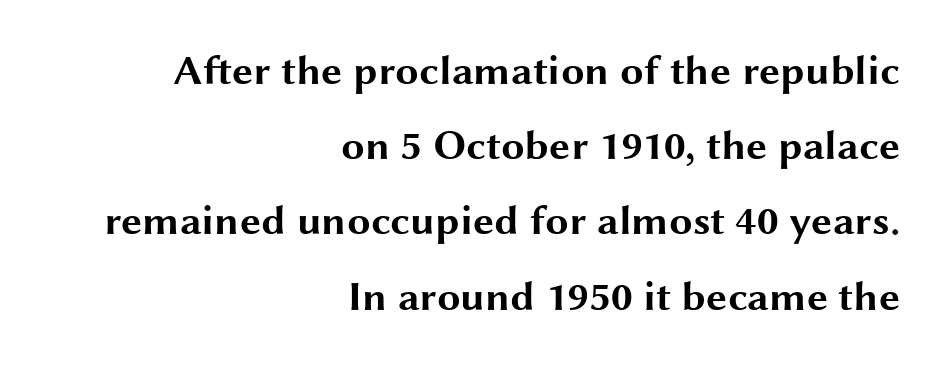
Q: Is the text bold? A: Yes.
Q: Is the text italic (slanted)? A: No, it is upright.
Q: Is the typeface a serif or a sans-serif typeface? A: Sans-serif.
Q: Is the text underlined? A: No.
Q: How is the paragraph aligned? A: Right-aligned.
Q: Is the spacing between letters normal or unusually wide? A: Normal.
Q: Width (condensed, normal, or wide)? A: Wide.
Q: Stroke contrast? A: Medium.
Q: x-height? A: Medium.
Q: Monospaced? A: No.
